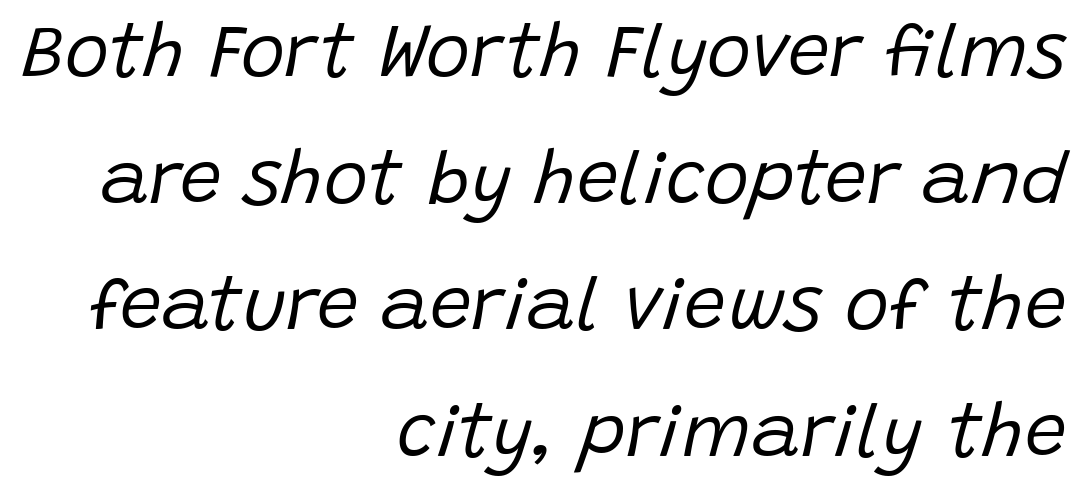
This sample has the flowing, uneven cadence of proportional lettering. The specimen reads as italic at a glance. The rendering uses a moderate line-height, typical for paragraphs. Words appear dense and cohesive because spacing is normal. If you drew a ruler down the right edge, every line would touch it.
